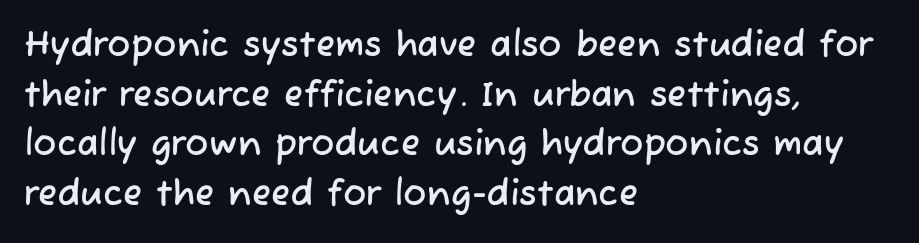
The image shows 35 px sans-serif type; set left-aligned, normal line spacing (1.42x), normal letter spacing, not underlined; low stroke contrast and a medium x-height.
